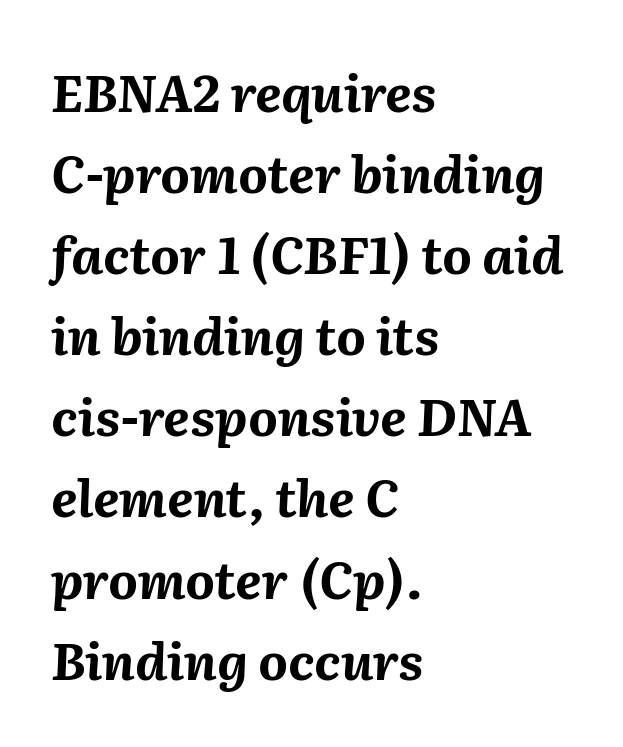
This rendering uses left alignment, leaving the right contour irregular. This rendering leaves character spacing at its baseline value. Notice how the stems are inclined rather than vertical — that's the hallmark of italics. Decoration check: the copy has no underline.
